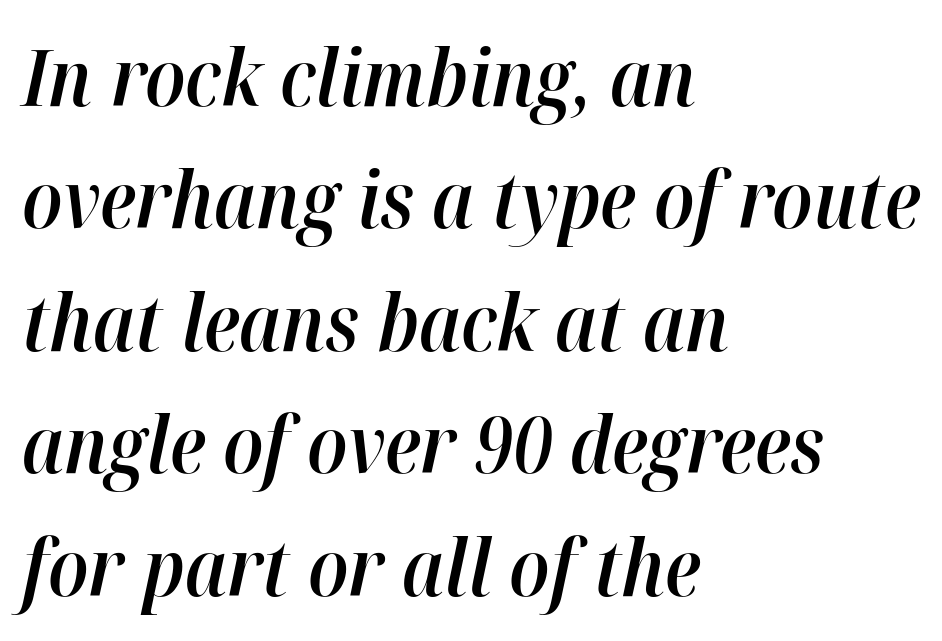
{"italic": "yes", "lean": "right", "slant_degrees": 12, "bold": "semi", "weight": "semibold", "width": "normal", "stroke_contrast": "high", "x_height": "medium", "monospaced": "no", "underline": "no", "align": "left", "line_spacing": "normal", "line_spacing_ratio": 1.57, "letter_spacing": "normal", "letter_spacing_em": 0.0, "glyph_px": 78}
